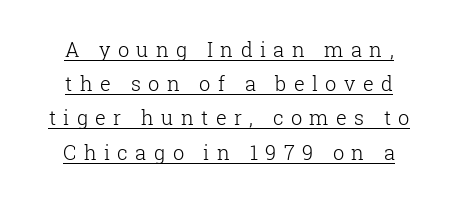
{"italic": "no", "bold": "no", "underline": "yes", "line_spacing_ratio": 1.71, "letter_spacing": "wide", "letter_spacing_em": 0.37, "glyph_px": 20}
